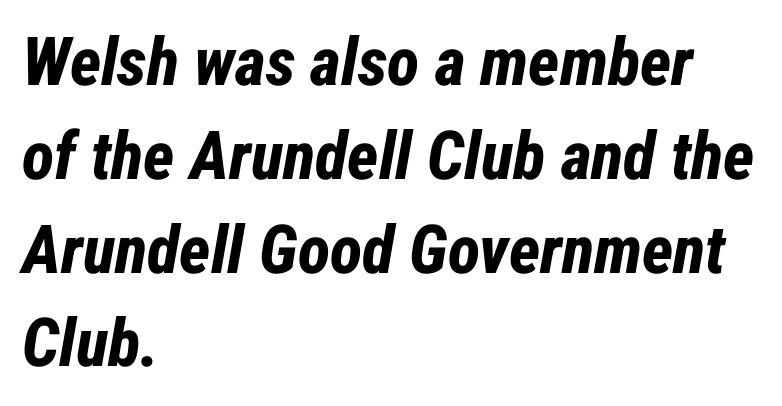
Q: Is the text bold? A: Yes.
Q: Is the text italic (slanted)? A: Yes, it leans right by about 12 degrees.
Q: Is the text underlined? A: No.
Q: How is the paragraph aligned? A: Left-aligned.
Q: Is the spacing between letters normal or unusually wide? A: Normal.
Q: Is the spacing between lines tight, normal or loose? A: Normal.
Q: Width (condensed, normal, or wide)? A: Condensed.
Q: Stroke contrast? A: Low.
Q: x-height? A: Medium.
Q: Monospaced? A: No.
